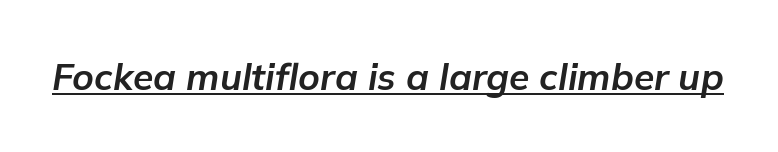
Decoration check: the copy is underlined. The passage shown is typed in a proportional face where columns would drift. These lines keep a tight, regular rhythm from letter to letter. Would a proofreader flag this as italicized? Yes.
